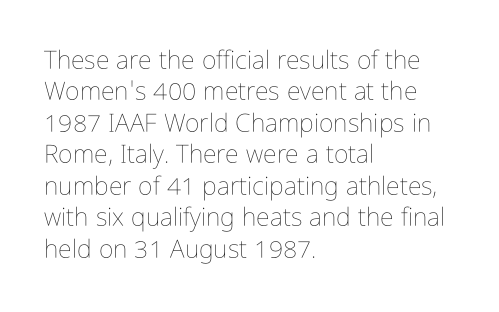
The image shows 25 px text type, upright; set left-aligned, normal line spacing (1.26x), normal letter spacing, not underlined.
